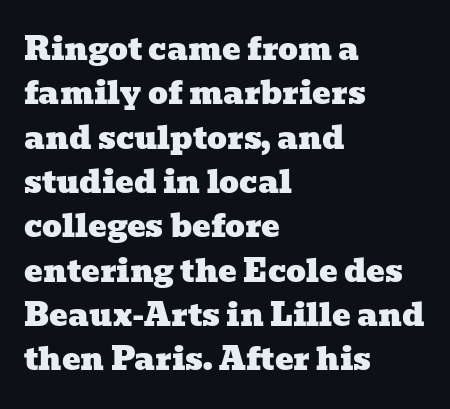
Glyph-to-glyph distance matches everyday printed text. Are there feet on the stems? There are — it's a serif. Leftover space on each line is placed entirely after the last word. The string is rendered with underlining switched off. This sample has the flowing, uneven cadence of proportional lettering. The line-height multiplier appears to be the usual default.
